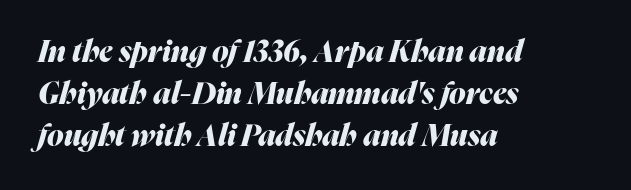
Q: Is the text bold? A: Yes.
Q: Is the text italic (slanted)? A: Yes, it leans right by about 16 degrees.
Q: Is the text underlined? A: No.
Q: How is the paragraph aligned? A: Left-aligned.
Q: Is the spacing between letters normal or unusually wide? A: Normal.
Q: Is the spacing between lines tight, normal or loose? A: Normal.
Q: Width (condensed, normal, or wide)? A: Normal.
Q: Stroke contrast? A: Medium.
Q: x-height? A: Medium.
Q: Monospaced? A: No.
